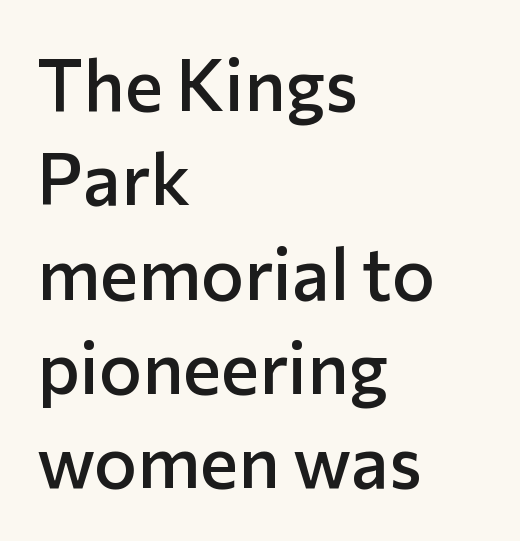
The passage shown is typeset with a sans-serif family. The typography opts for an upright posture over an oblique one. Default kerning and tracking; the words read as compact shapes. The letters advance in unequal steps, a hallmark of proportional type. The string is rendered with underlining switched off. Which margin do the lines hug? The left one — the right edge is uneven.
